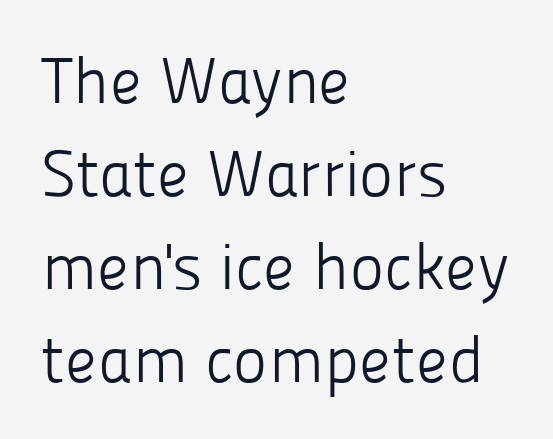
The image shows 65 px light sans-serif type, upright; set left-aligned, normal line spacing (1.43x), normal letter spacing, not underlined; low stroke contrast and a medium x-height.
